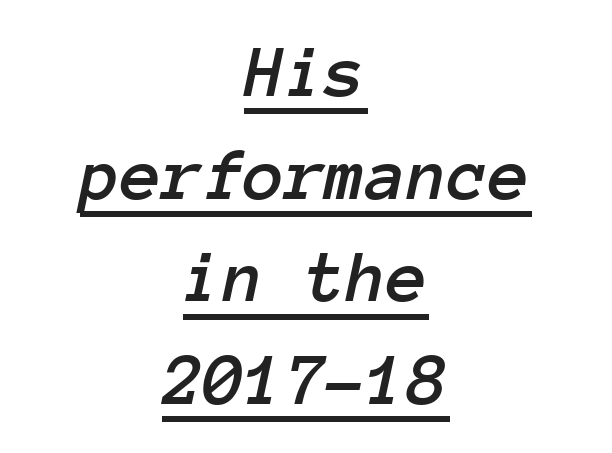
{"italic": "yes", "lean": "right", "slant_degrees": 12, "width": "normal", "stroke_contrast": "low", "x_height": "medium", "monospaced": "yes", "underline": "yes", "align": "center", "line_spacing": "normal", "line_spacing_ratio": 1.37, "letter_spacing": "normal", "letter_spacing_em": 0.0, "glyph_px": 75}
